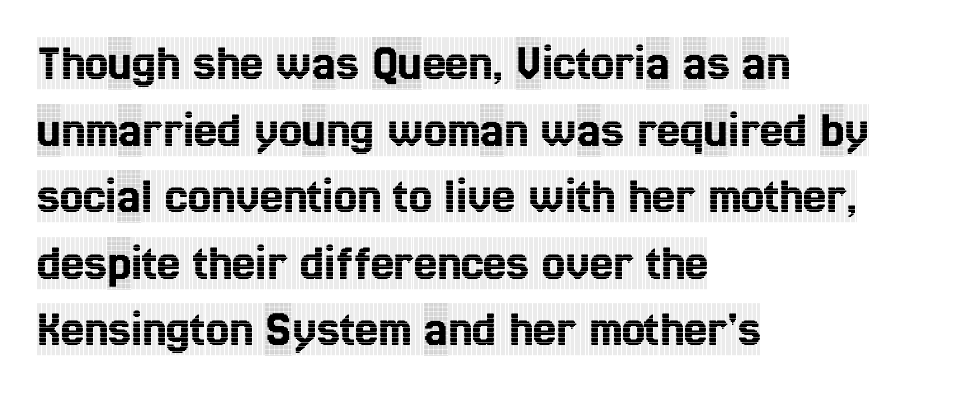
Q: Is the text italic (slanted)? A: No, it is upright.
Q: Is the typeface a serif or a sans-serif typeface? A: Serif.
Q: Is the text underlined? A: No.
Q: How is the paragraph aligned? A: Left-aligned.
Q: Is the spacing between letters normal or unusually wide? A: Normal.
Q: Is the spacing between lines tight, normal or loose? A: Normal.
Q: Width (condensed, normal, or wide)? A: Condensed.
Q: x-height? A: Large.
Q: Monospaced? A: No.
